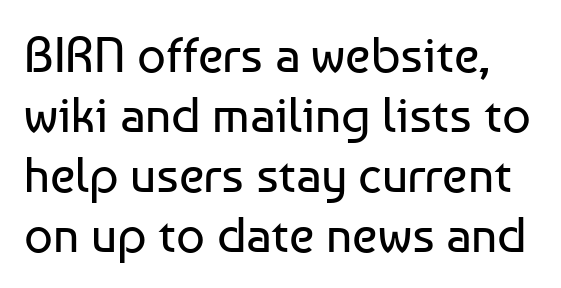
Q: Is the text bold? A: No.
Q: Is the text italic (slanted)? A: No, it is upright.
Q: Is the typeface a serif or a sans-serif typeface? A: Sans-serif.
Q: Is the text underlined? A: No.
Q: Is the spacing between letters normal or unusually wide? A: Normal.
Q: Width (condensed, normal, or wide)? A: Normal.
Q: Stroke contrast? A: Low.
Q: x-height? A: Medium.
Q: Monospaced? A: No.
